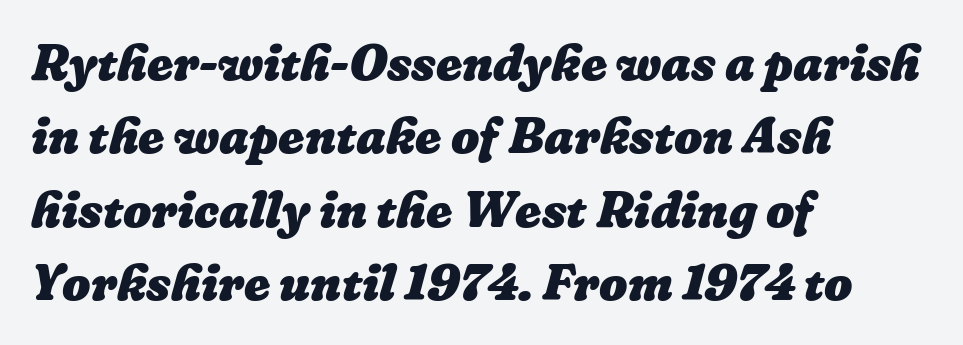
The image shows 50 px heavy type; set left-aligned, normal line spacing (1.47x), normal letter spacing, not underlined; low stroke contrast and a medium x-height.
